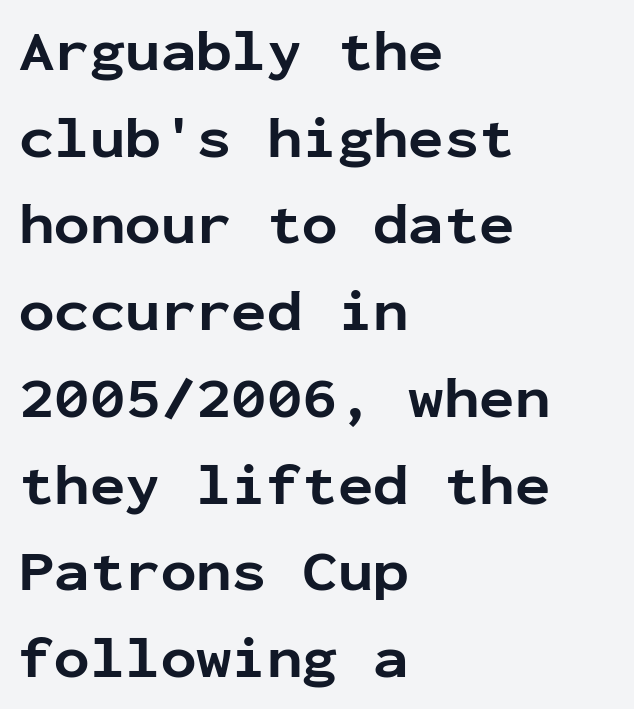
Q: Is the text bold? A: Yes.
Q: Is the text italic (slanted)? A: No, it is upright.
Q: Is the typeface a serif or a sans-serif typeface? A: Sans-serif.
Q: Is the text underlined? A: No.
Q: How is the paragraph aligned? A: Left-aligned.
Q: Is the spacing between letters normal or unusually wide? A: Normal.
Q: Is the spacing between lines tight, normal or loose? A: Normal.
Q: Width (condensed, normal, or wide)? A: Normal.
Q: Stroke contrast? A: Low.
Q: x-height? A: Medium.
Q: Monospaced? A: Yes.
